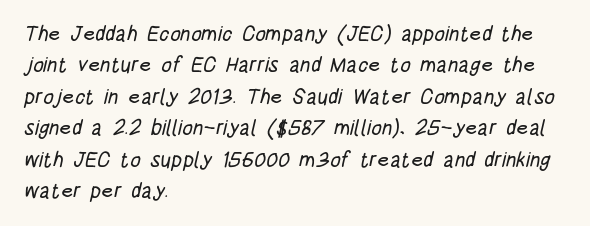
Underlining? Definitely not there. Nobody touched the tracking dial on this one. Where is the straight margin? On the left. Leading: standard.
